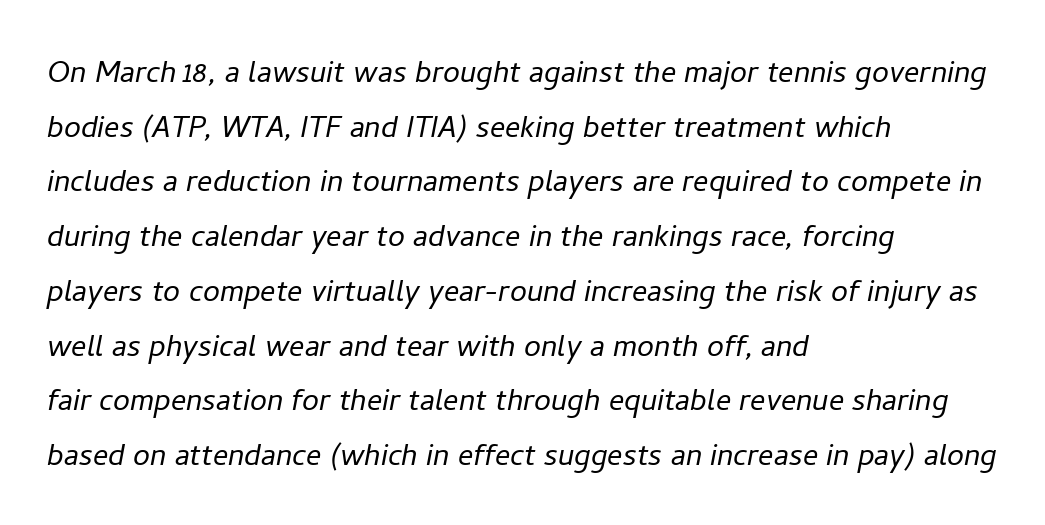
{"italic": "yes", "lean": "right", "slant_degrees": 11, "bold": "no", "weight": "light", "width": "normal", "stroke_contrast": "low", "x_height": "medium", "monospaced": "no", "underline": "no", "align": "left", "line_spacing": "normal", "line_spacing_ratio": 1.44, "letter_spacing": "normal", "letter_spacing_em": 0.0, "glyph_px": 38}
